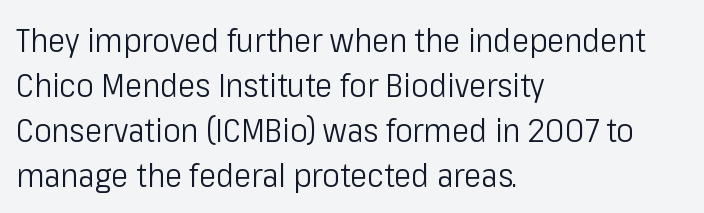
{"serif": "no", "italic": "no", "bold": "no", "weight": "light", "width": "condensed", "stroke_contrast": "low", "x_height": "medium", "monospaced": "no", "underline": "no", "align": "left", "line_spacing": "normal", "line_spacing_ratio": 1.36, "letter_spacing": "normal", "letter_spacing_em": 0.0, "glyph_px": 33}
